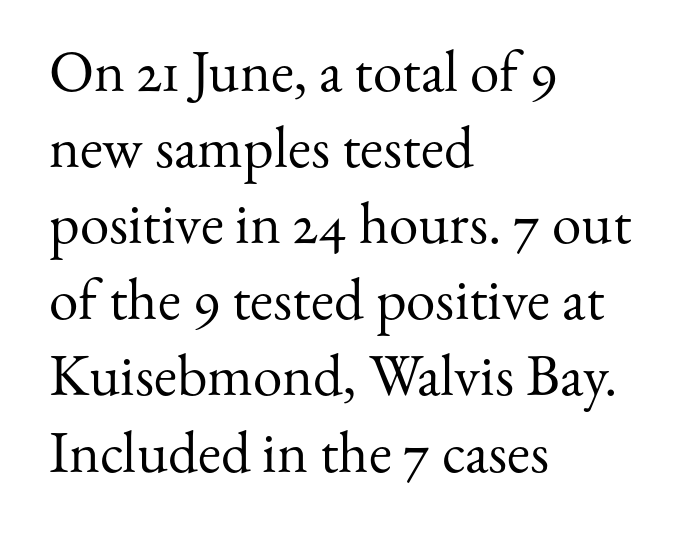
The font sits on the lighter half of the weight spectrum, regular included. A typesetter would mark this as roman, not italic. Compared with typical paragraphs, the rows here are spaced about the same. Glyph-to-glyph distance matches everyday printed text. Varying glyph widths throughout — classic text-font behaviour. Observe the serifs anchoring each vertical stroke in this sample.
